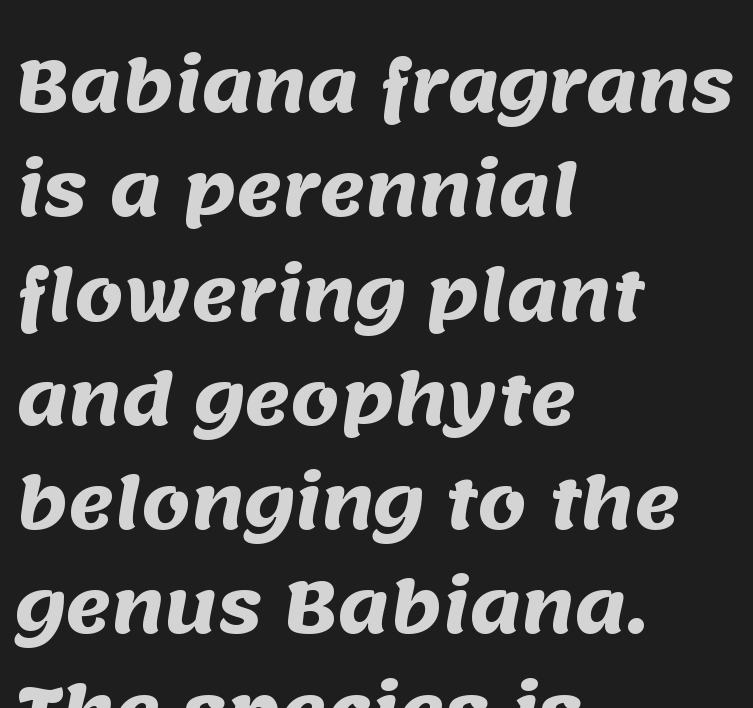
Q: Is the text bold? A: Yes.
Q: Is the typeface a serif or a sans-serif typeface? A: Sans-serif.
Q: Is the text underlined? A: No.
Q: How is the paragraph aligned? A: Left-aligned.
Q: Is the spacing between letters normal or unusually wide? A: Normal.
Q: Is the spacing between lines tight, normal or loose? A: Normal.
Q: Width (condensed, normal, or wide)? A: Normal.
Q: Stroke contrast? A: Medium.
Q: x-height? A: Large.
Q: Monospaced? A: No.
